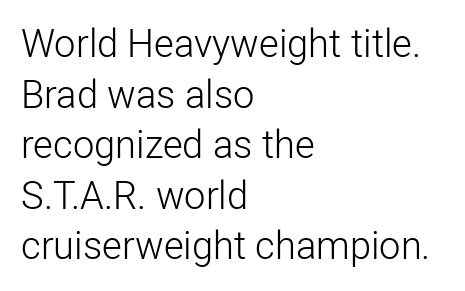
Q: Is the text bold? A: No.
Q: Is the text italic (slanted)? A: No, it is upright.
Q: Is the typeface a serif or a sans-serif typeface? A: Sans-serif.
Q: Is the text underlined? A: No.
Q: How is the paragraph aligned? A: Left-aligned.
Q: Is the spacing between letters normal or unusually wide? A: Normal.
Q: Is the spacing between lines tight, normal or loose? A: Normal.
Q: Width (condensed, normal, or wide)? A: Normal.
Q: Stroke contrast? A: Low.
Q: x-height? A: Medium.
Q: Monospaced? A: No.
